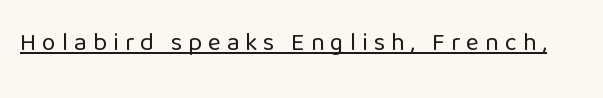
{"italic": "no", "bold": "no", "underline": "yes", "letter_spacing": "wide", "letter_spacing_em": 0.24, "glyph_px": 25}
